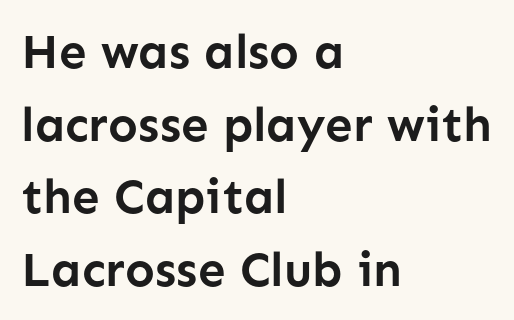
{"serif": "no", "italic": "no", "bold": "yes", "weight": "semibold", "width": "normal", "stroke_contrast": "low", "x_height": "medium", "monospaced": "no", "underline": "no", "align": "left", "line_spacing": "normal", "line_spacing_ratio": 1.48, "letter_spacing": "normal", "letter_spacing_em": 0.0, "glyph_px": 49}
